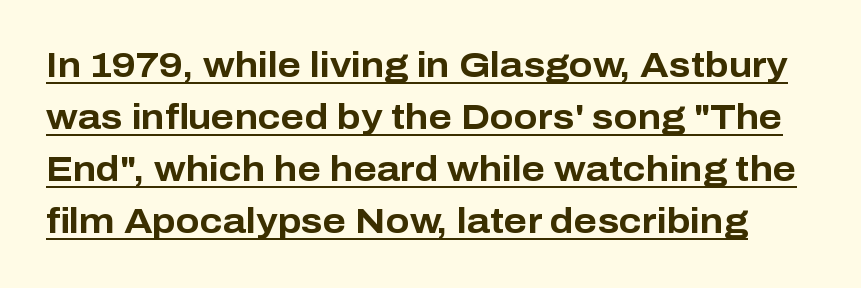
{"serif": "no", "italic": "no", "bold": "yes", "weight": "bold", "width": "normal", "stroke_contrast": "low", "x_height": "medium", "monospaced": "no", "underline": "yes", "line_spacing": "normal", "line_spacing_ratio": 1.49, "letter_spacing": "normal", "letter_spacing_em": 0.0, "glyph_px": 35}
